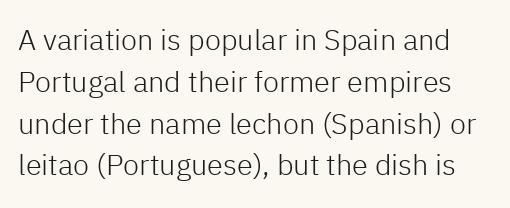
Varying glyph widths throughout — classic text-font behaviour. The line-height multiplier appears to be the usual default. Unlike italic type, these characters show no tilt at all. The characters display no serif detailing; their extremities are plain. The tracking reads as untouched default to a designer's eye. This rendering features lettering with no underline.
